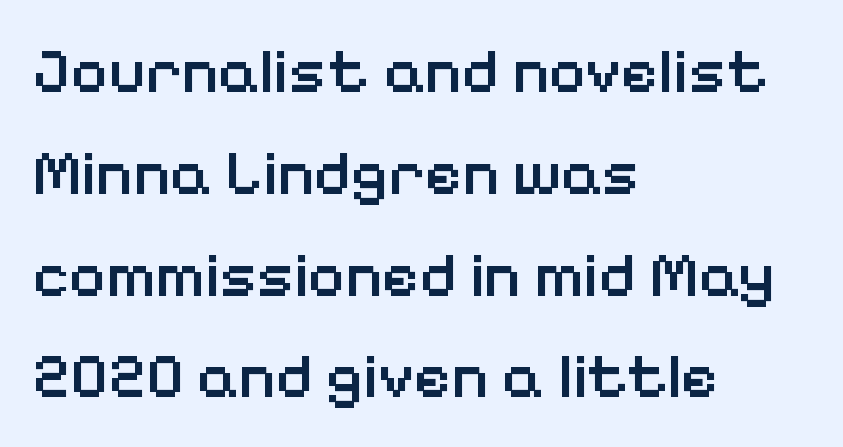
{"serif": "no", "italic": "no", "bold": "semi", "weight": "semibold", "width": "normal", "stroke_contrast": "low", "x_height": "medium", "monospaced": "no", "underline": "no", "align": "left", "line_spacing": "normal", "line_spacing_ratio": 1.59, "letter_spacing": "normal", "letter_spacing_em": 0.0, "glyph_px": 64}
